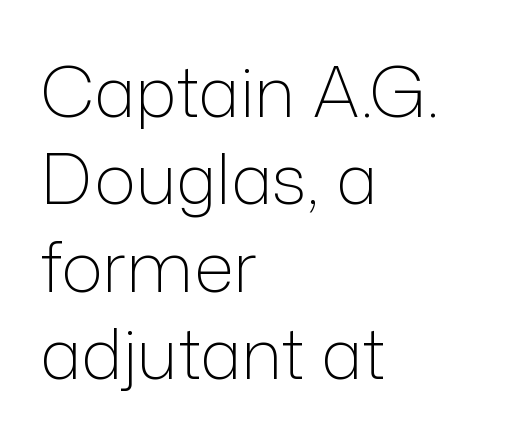
This sample is left-justified, so line endings fall wherever the words run out. In terms of leading, this rendering sits right in the middle. Here the designer chose a conventional face with non-uniform glyph widths. The designer went with a sans here, leaving each stem footless. There is no visible air inserted between adjacent glyphs.
